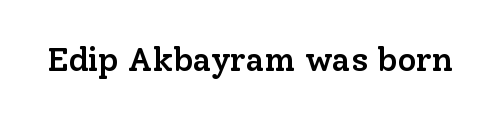
{"serif": "yes", "italic": "no", "bold": "semi", "weight": "semibold", "width": "normal", "stroke_contrast": "low", "x_height": "medium", "monospaced": "no", "underline": "no", "letter_spacing": "normal", "letter_spacing_em": 0.0, "glyph_px": 33}
